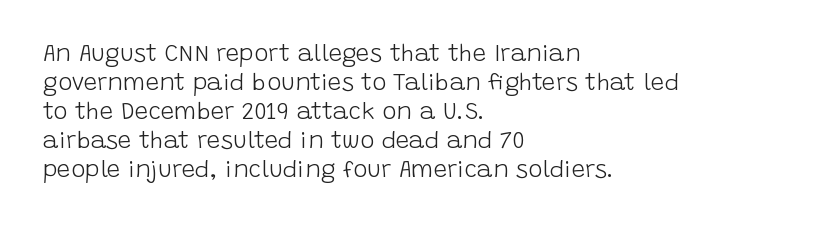
{"italic": "no", "bold": "no", "underline": "no", "align": "left", "line_spacing_ratio": 1.21, "letter_spacing": "normal", "letter_spacing_em": 0.0, "glyph_px": 24}
